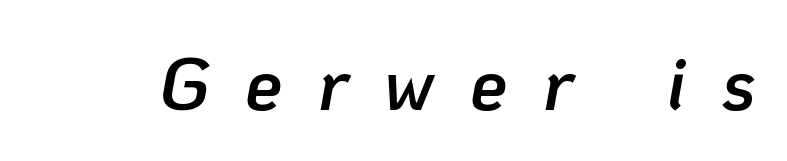
Q: Is the text bold? A: Semi-bold.
Q: Is the text italic (slanted)? A: Yes, it leans right by about 10 degrees.
Q: Is the text underlined? A: No.
Q: Is the spacing between letters normal or unusually wide? A: Unusually wide.
Q: Width (condensed, normal, or wide)? A: Normal.
Q: Stroke contrast? A: Low.
Q: x-height? A: Medium.
Q: Monospaced? A: No.
